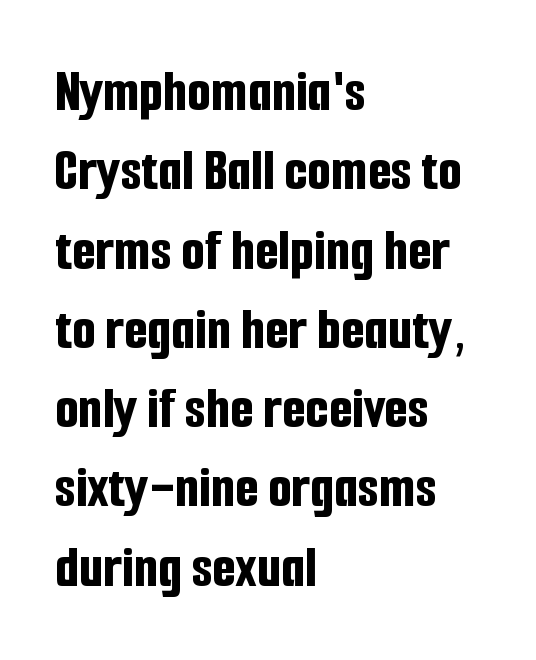
{"serif": "no", "italic": "no", "bold": "yes", "weight": "bold", "width": "condensed", "stroke_contrast": "low", "x_height": "medium", "monospaced": "no", "underline": "no", "align": "left", "line_spacing": "normal", "line_spacing_ratio": 1.3, "letter_spacing": "normal", "letter_spacing_em": 0.0, "glyph_px": 61}
